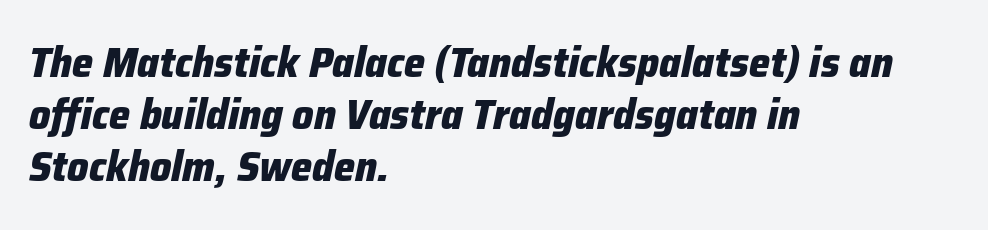
{"italic": "yes", "lean": "right", "slant_degrees": 12, "bold": "yes", "weight": "heavy", "width": "normal", "stroke_contrast": "low", "x_height": "medium", "monospaced": "no", "underline": "no", "align": "left", "line_spacing_ratio": 1.24, "letter_spacing": "normal", "letter_spacing_em": 0.0, "glyph_px": 42}
